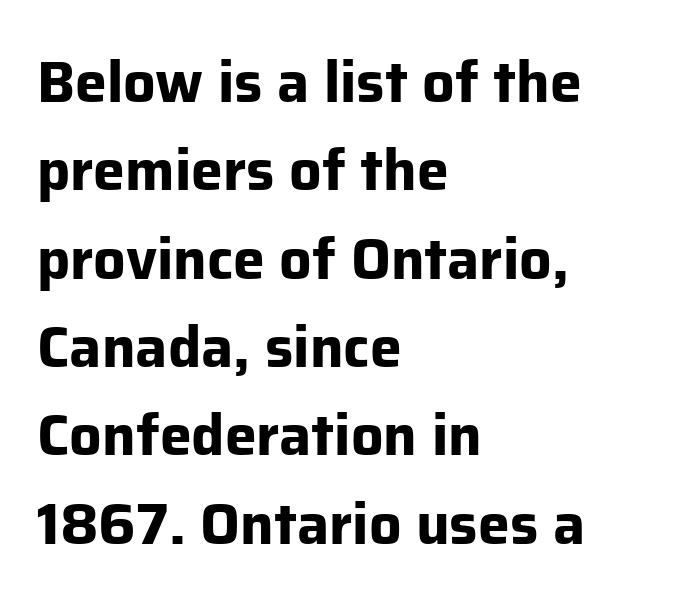
{"serif": "no", "italic": "no", "bold": "yes", "weight": "bold", "width": "normal", "stroke_contrast": "low", "x_height": "medium", "monospaced": "no", "underline": "no", "align": "left", "line_spacing": "normal", "line_spacing_ratio": 1.55, "letter_spacing": "normal", "letter_spacing_em": 0.0, "glyph_px": 57}
